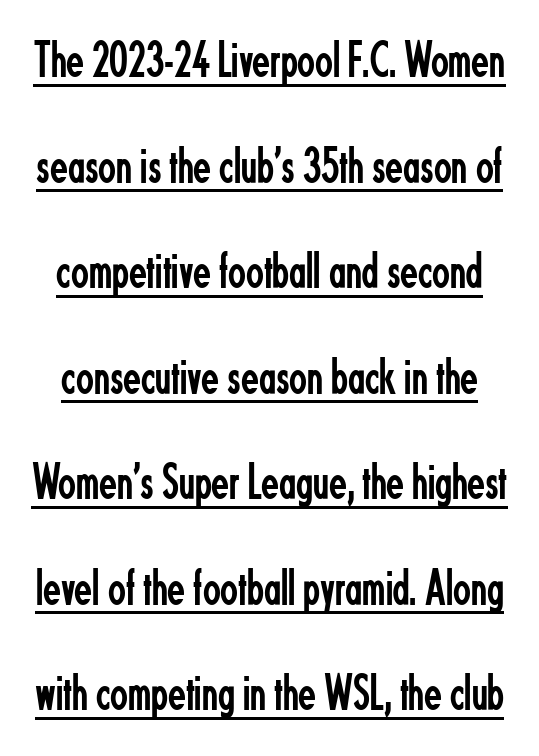
Horizontal bands of white between lines are thick stripes. This sample uses a sans-serif face. Bold? No — there's no thickening of the strokes. In terms of posture, this sample is upright. This is underlined copy, the kind a proofreader might mark for attention.
